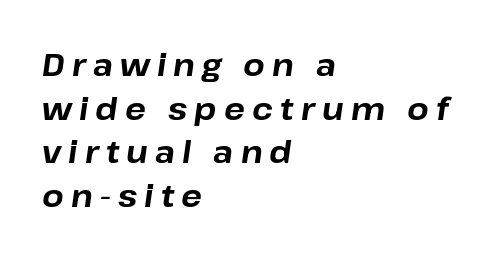
{"italic": "yes", "lean": "right", "slant_degrees": 8, "bold": "yes", "weight": "bold", "width": "normal", "stroke_contrast": "low", "x_height": "medium", "monospaced": "no", "underline": "no", "align": "left", "line_spacing": "normal", "line_spacing_ratio": 1.41, "letter_spacing": "wide", "letter_spacing_em": 0.23, "glyph_px": 31}
